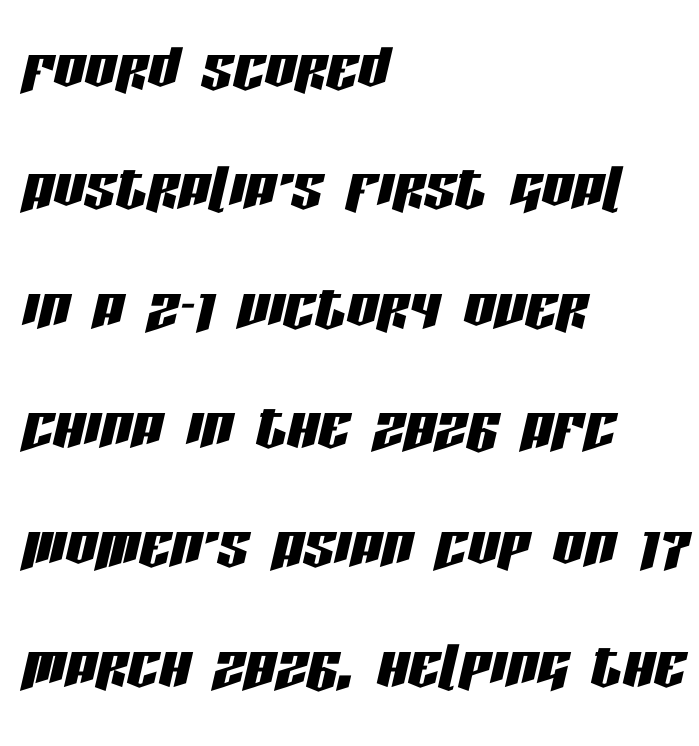
{"italic": "yes", "lean": "right", "slant_degrees": 13, "width": "condensed", "stroke_contrast": "low", "x_height": "large", "monospaced": "no", "underline": "no", "align": "left", "line_spacing": "normal", "line_spacing_ratio": 1.53, "letter_spacing": "normal", "letter_spacing_em": 0.0, "glyph_px": 78}
